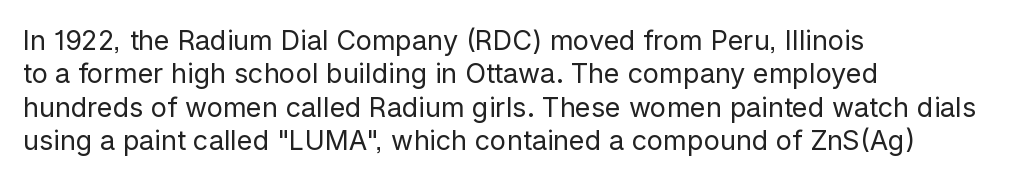
No letter is thick-stroked: the sample isn't bold. This rendering leaves character spacing at its baseline value. A bare baseline throughout the passage. Line beginnings align vertically; line endings do not. This sample uses an upright cut, with every glyph sitting square on the baseline.
